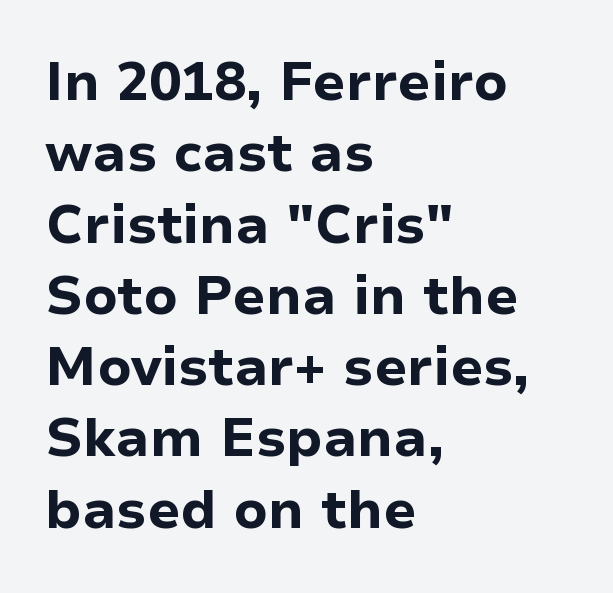
Emphasis by weight is at full strength: bold. The passage shown has conventional tracking throughout. You could not count columns in this text — the font is proportionally spaced. The rendering shows plain stroke endings on the letterforms — a sans-serif design. This rendering features lettering with no underline.
